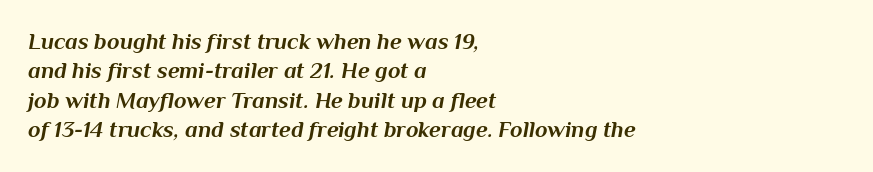
Q: Is the text bold? A: Yes.
Q: Is the text italic (slanted)? A: Yes, it leans right by about 10 degrees.
Q: Is the text underlined? A: No.
Q: How is the paragraph aligned? A: Left-aligned.
Q: Is the spacing between letters normal or unusually wide? A: Normal.
Q: Is the spacing between lines tight, normal or loose? A: Normal.
